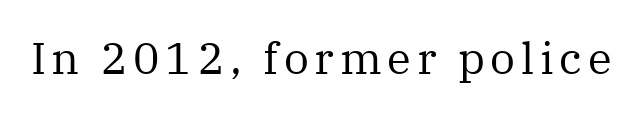
The image shows 44 px regular-weight serif type, upright; set not underlined; medium stroke contrast and a medium x-height.
